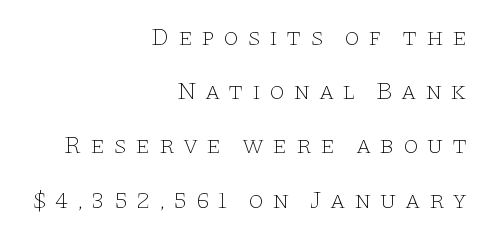
The image shows 25 px text type, upright; set right-aligned, loose line spacing (2.17x), unusually wide letter spacing (+0.33 em), not underlined.
